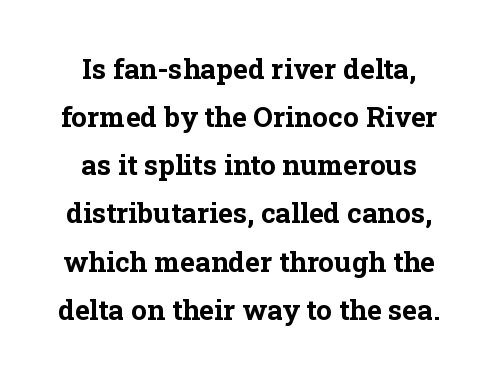
Q: Is the text bold? A: Yes.
Q: Is the text italic (slanted)? A: No, it is upright.
Q: Is the typeface a serif or a sans-serif typeface? A: Serif.
Q: Is the text underlined? A: No.
Q: How is the paragraph aligned? A: Centered.
Q: Is the spacing between letters normal or unusually wide? A: Normal.
Q: Width (condensed, normal, or wide)? A: Normal.
Q: Stroke contrast? A: Low.
Q: x-height? A: Medium.
Q: Monospaced? A: No.
